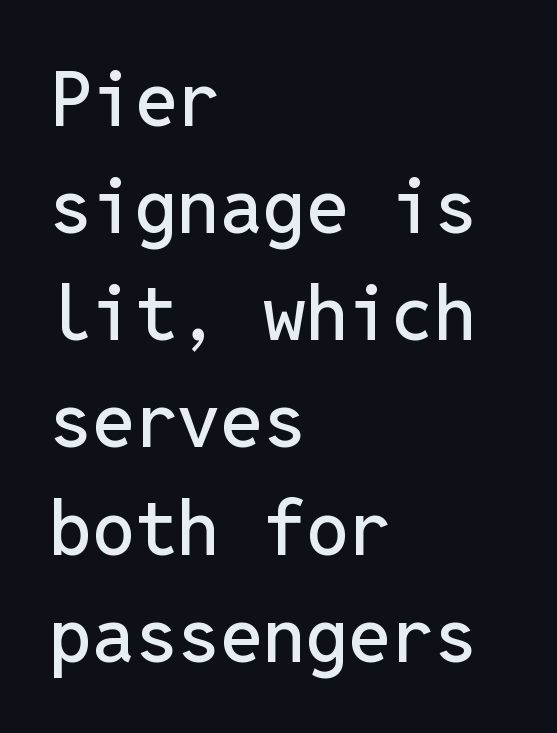
Quick note: interline space is typical. This sample is left-justified, so line endings fall wherever the words run out. The letters march in equal steps, a hallmark of fixed-pitch type. Descenders hang freely into open space.
